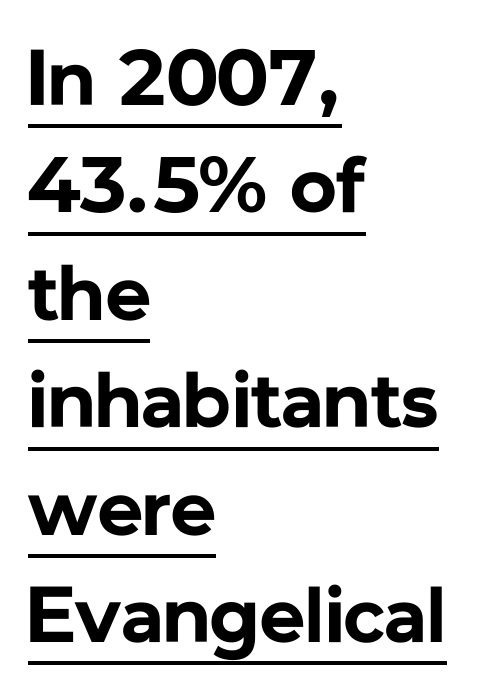
Q: Is the text bold? A: Yes.
Q: Is the text italic (slanted)? A: No, it is upright.
Q: Is the typeface a serif or a sans-serif typeface? A: Sans-serif.
Q: Is the text underlined? A: Yes.
Q: How is the paragraph aligned? A: Left-aligned.
Q: Is the spacing between letters normal or unusually wide? A: Normal.
Q: Is the spacing between lines tight, normal or loose? A: Normal.
Q: Width (condensed, normal, or wide)? A: Normal.
Q: Stroke contrast? A: Low.
Q: x-height? A: Medium.
Q: Monospaced? A: No.
